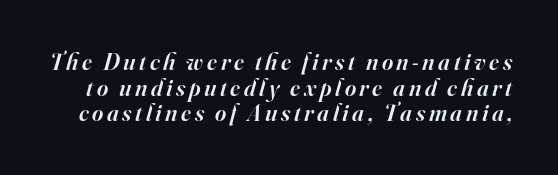
The image shows 24 px text type, italic (leaning right); set tight line spacing (1.07x), not underlined.
